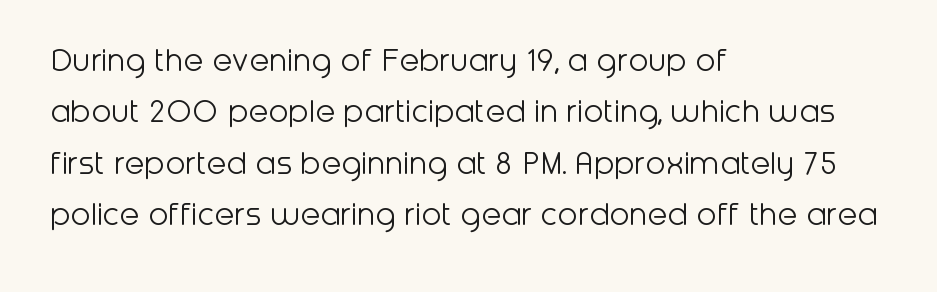
A typesetter would call this proportional, since set widths differ per character. No feet cap the strokes, marking this as sans-serif type. A quiet, ordinary-to-light weight characterises the typeface. This rendering features lettering with no underline. Rows of type keep a routine distance in the vertical direction.
